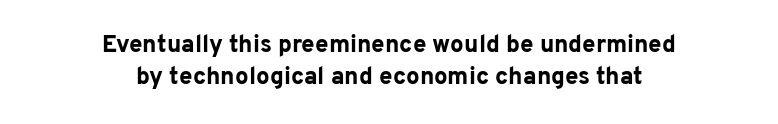
Q: Is the text bold? A: Yes.
Q: Is the text italic (slanted)? A: No, it is upright.
Q: Is the text underlined? A: No.
Q: How is the paragraph aligned? A: Centered.
Q: Is the spacing between letters normal or unusually wide? A: Normal.
Q: Is the spacing between lines tight, normal or loose? A: Normal.
